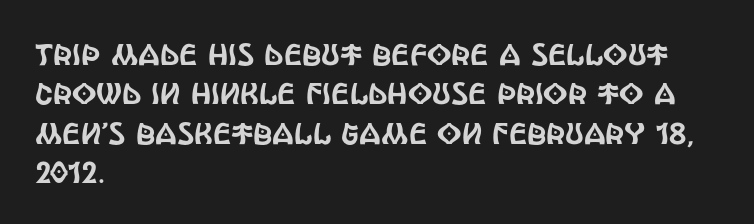
Q: Is the text italic (slanted)? A: No, it is upright.
Q: Is the typeface a serif or a sans-serif typeface? A: Sans-serif.
Q: Is the text underlined? A: No.
Q: How is the paragraph aligned? A: Left-aligned.
Q: Is the spacing between letters normal or unusually wide? A: Normal.
Q: Is the spacing between lines tight, normal or loose? A: Normal.
Q: Width (condensed, normal, or wide)? A: Condensed.
Q: x-height? A: Large.
Q: Monospaced? A: No.
